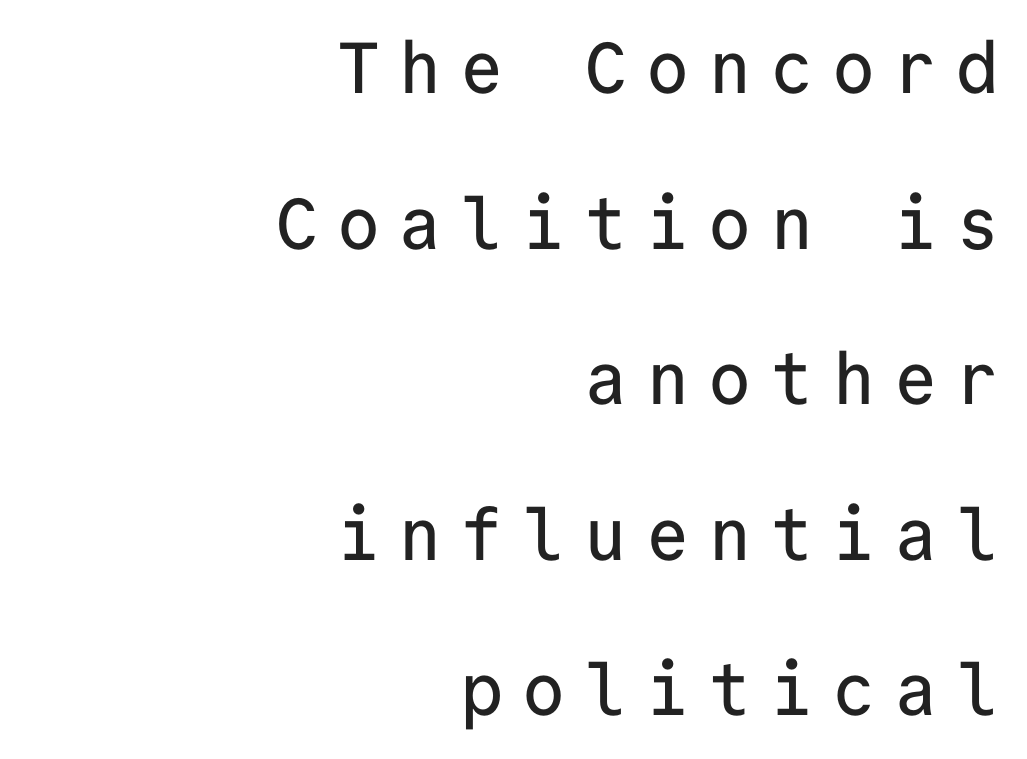
Q: Is the text italic (slanted)? A: No, it is upright.
Q: Is the typeface a serif or a sans-serif typeface? A: Sans-serif.
Q: Is the text underlined? A: No.
Q: How is the paragraph aligned? A: Right-aligned.
Q: Is the spacing between letters normal or unusually wide? A: Unusually wide.
Q: Is the spacing between lines tight, normal or loose? A: Loose.
Q: Width (condensed, normal, or wide)? A: Normal.
Q: Stroke contrast? A: Low.
Q: x-height? A: Medium.
Q: Monospaced? A: Yes.
